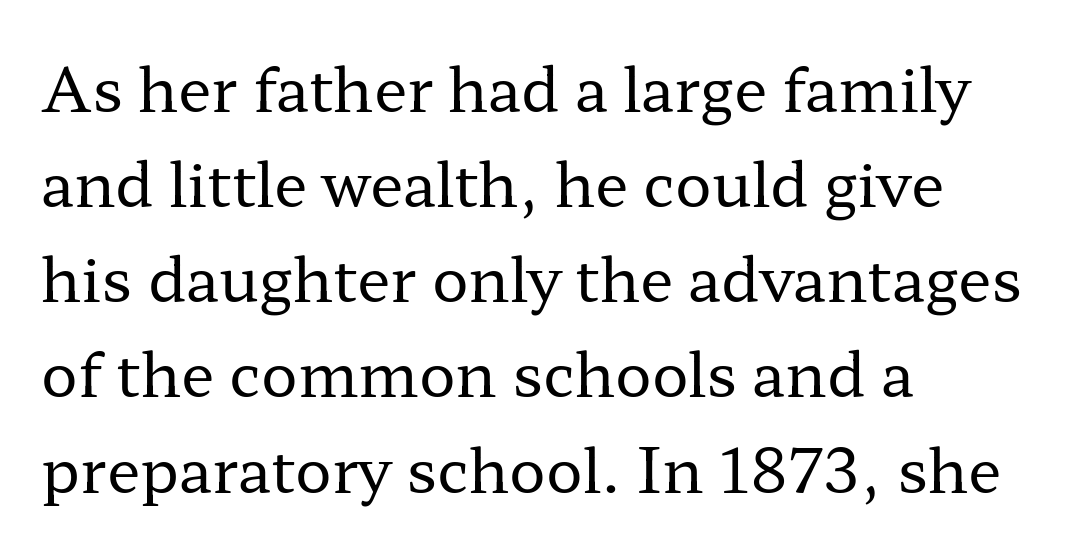
The image shows 61 px regular-weight, wide serif type, upright; set left-aligned, normal line spacing (1.56x), normal letter spacing, not underlined; low stroke contrast and a medium x-height.
